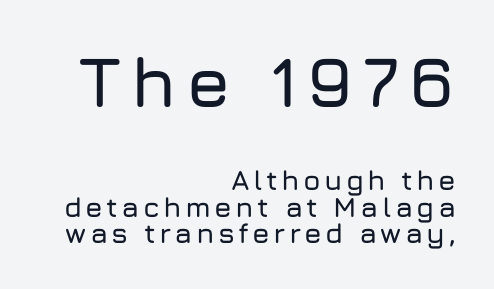
Q: Is the text italic (slanted)? A: No, it is upright.
Q: Is the typeface a serif or a sans-serif typeface? A: Sans-serif.
Q: Is the text underlined? A: No.
Q: How is the paragraph aligned? A: Right-aligned.
Q: Is the spacing between lines tight, normal or loose? A: Tight.
Q: Which block of text is set in a larger size, the first (top) or the second (bottom)? A: The first (top) one.
Q: Width (condensed, normal, or wide)? A: Normal.
Q: Stroke contrast? A: Low.
Q: x-height? A: Medium.
Q: Monospaced? A: No.
